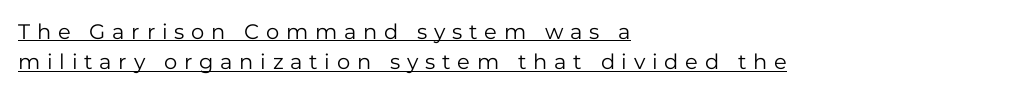
Rows of type keep a routine distance in the vertical direction. Tracking here is generous; glyphs stand well apart from one another. Posture: straight, roman, zero tilt. Weight: in the light-to-regular range. Looks like someone drew a line under every word here.
